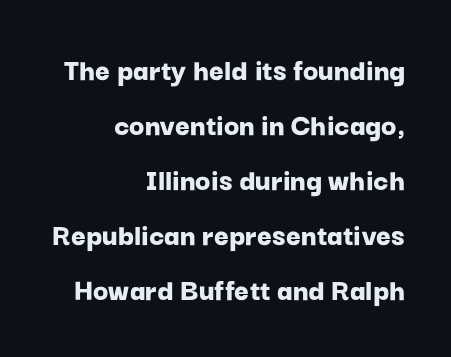
Casual observation: everything's shoved over to the right. How are the letters spaced? Ordinarily, with no added tracking. The string is rendered with underlining switched off. Pretty heavy lettering here — definitely bold. The passage shown is typeset with a sans-serif family. Is there any slant? The stems are plumb.
